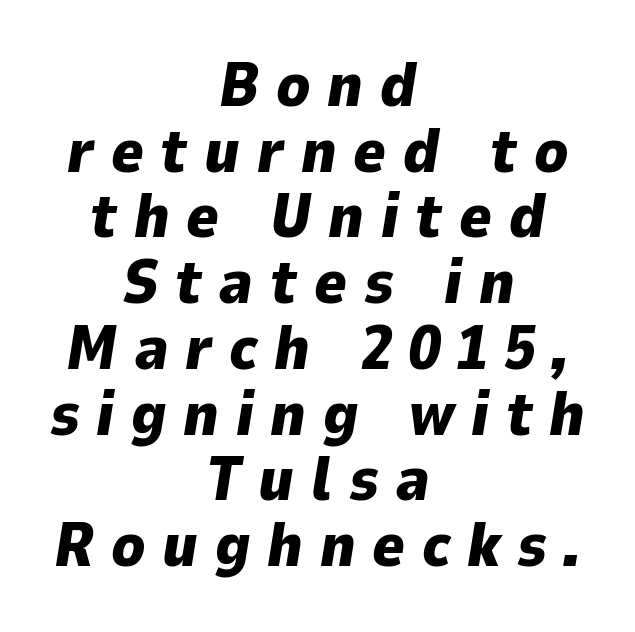
The image shows 62 px heavy type, italic (leaning right); set centered, tight line spacing (1.06x), unusually wide letter spacing (+0.27 em), not underlined; low stroke contrast and a medium x-height.
